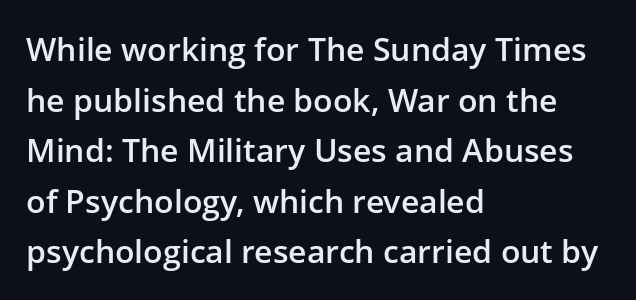
The image shows 32 px semibold sans-serif type, upright; set left-aligned, normal line spacing (1.58x), normal letter spacing, not underlined; low stroke contrast and a medium x-height.
